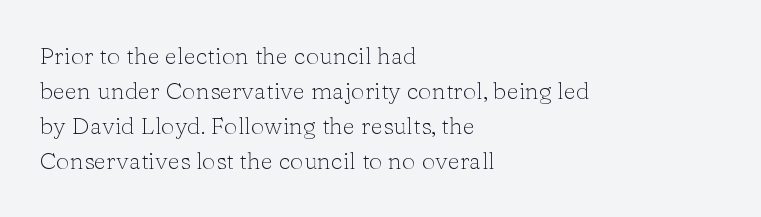
No word sits above an underline. This is the regular roman posture of the typeface. The lines in this sample share a left origin and differ only in where they stop. Successive baselines arrive at the customary interval.
